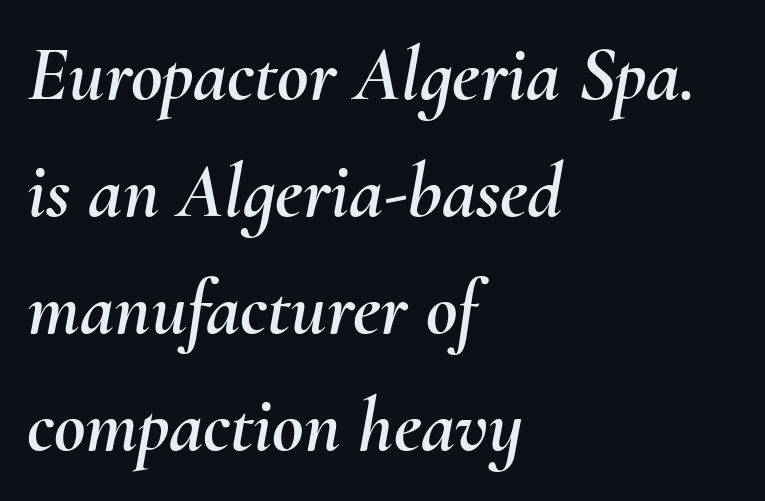
The image shows 77 px text type, italic (leaning right); set left-aligned, normal line spacing (1.52x), normal letter spacing, not underlined; medium stroke contrast and a small x-height.
